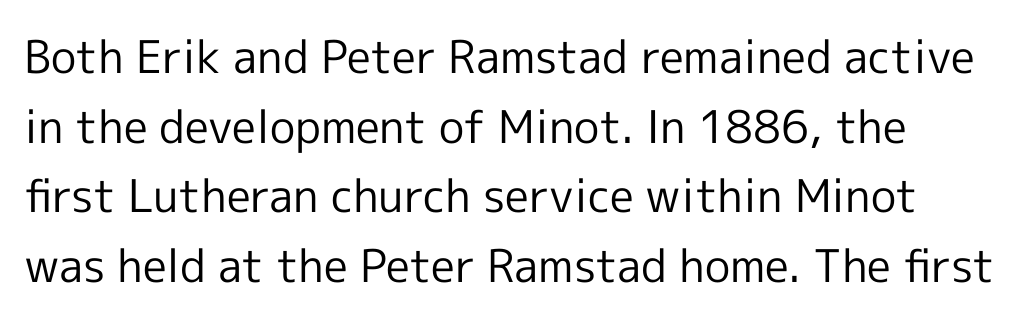
{"serif": "no", "italic": "no", "bold": "no", "weight": "regular", "width": "normal", "x_height": "medium", "monospaced": "no", "underline": "no", "align": "left", "line_spacing": "normal", "line_spacing_ratio": 1.55, "letter_spacing": "normal", "letter_spacing_em": 0.0, "glyph_px": 45}
